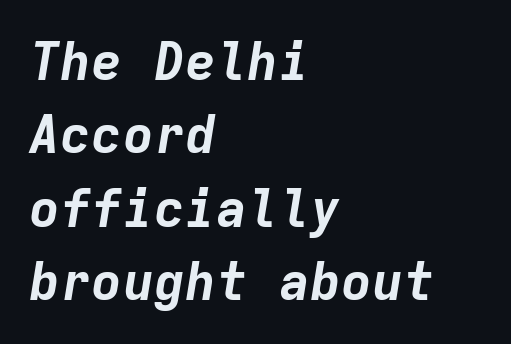
Q: Is the text bold? A: Yes.
Q: Is the text italic (slanted)? A: Yes, it leans right by about 9 degrees.
Q: Is the text underlined? A: No.
Q: How is the paragraph aligned? A: Left-aligned.
Q: Is the spacing between letters normal or unusually wide? A: Normal.
Q: Is the spacing between lines tight, normal or loose? A: Normal.
Q: Width (condensed, normal, or wide)? A: Normal.
Q: Stroke contrast? A: Low.
Q: x-height? A: Medium.
Q: Monospaced? A: Yes.
